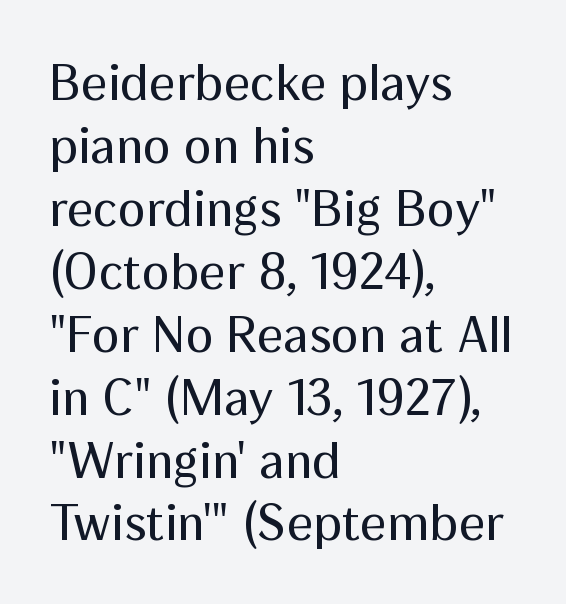
{"serif": "no", "italic": "no", "bold": "no", "weight": "regular", "width": "normal", "stroke_contrast": "medium", "x_height": "medium", "monospaced": "no", "underline": "no", "align": "left", "line_spacing_ratio": 1.21, "letter_spacing": "normal", "letter_spacing_em": 0.0, "glyph_px": 52}
